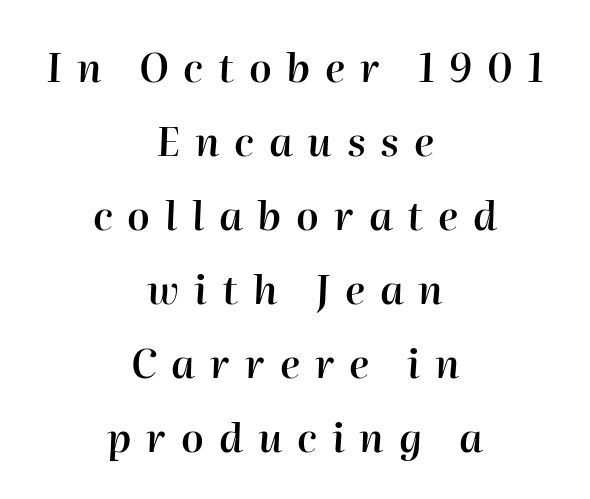
{"italic": "yes", "lean": "right", "slant_degrees": 2, "bold": "semi", "weight": "semibold", "width": "normal", "stroke_contrast": "high", "x_height": "medium", "monospaced": "no", "underline": "no", "align": "center", "line_spacing_ratio": 1.85, "letter_spacing": "wide", "letter_spacing_em": 0.37, "glyph_px": 40}
